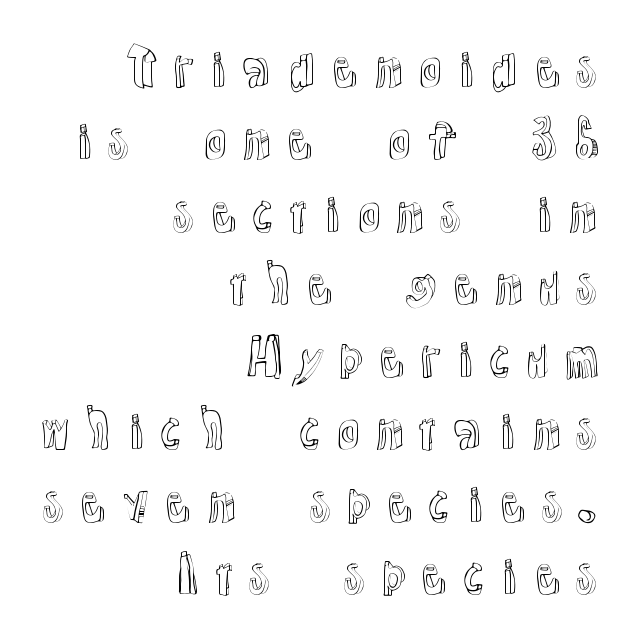
Normally led — the rows are evenly, conventionally spaced. A typesetter would call this proportional, since set widths differ per character. Just letters on the line, the space beneath them empty. The typesetter chose a ragged-left arrangement here. This sample uses an upright cut, with every glyph sitting square on the baseline.
